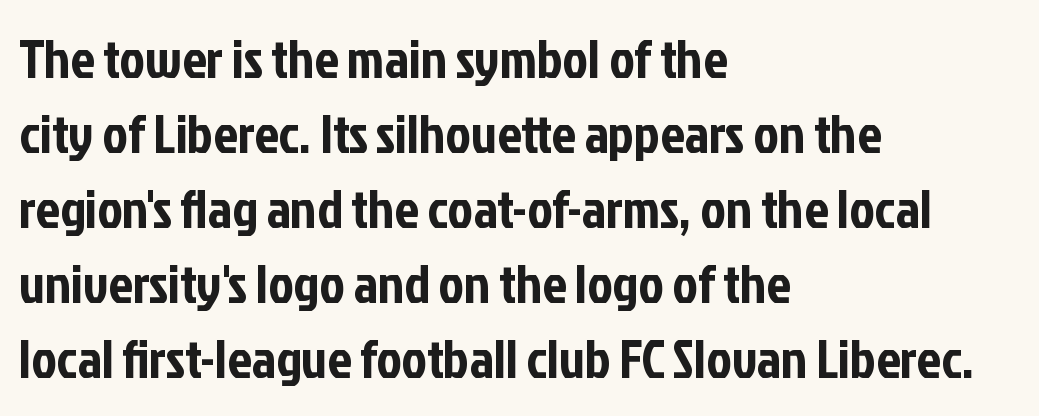
The image shows 54 px condensed sans-serif type, upright; set left-aligned, normal line spacing (1.39x), normal letter spacing, not underlined; low stroke contrast and a medium x-height.
